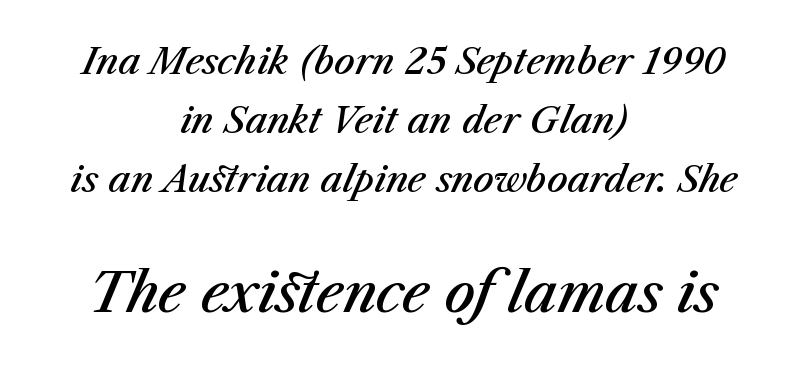
Q: Is the text bold? A: Semi-bold.
Q: Is the text italic (slanted)? A: Yes, it leans right by about 23 degrees.
Q: Is the text underlined? A: No.
Q: How is the paragraph aligned? A: Centered.
Q: Is the spacing between letters normal or unusually wide? A: Normal.
Q: Is the spacing between lines tight, normal or loose? A: Normal.
Q: Which block of text is set in a larger size, the first (top) or the second (bottom)? A: The second (bottom) one.
Q: Width (condensed, normal, or wide)? A: Normal.
Q: Stroke contrast? A: Medium.
Q: x-height? A: Medium.
Q: Monospaced? A: No.
